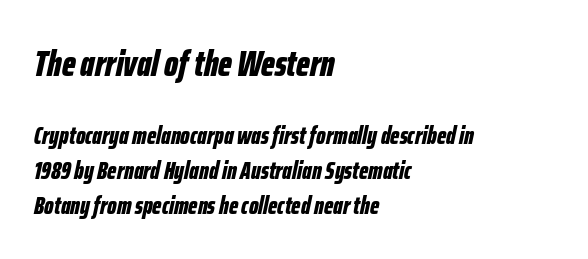
The image shows 37 px bold, condensed type, italic (leaning right); set left-aligned, normal line spacing (1.39x), normal letter spacing, not underlined; the first (top) block is 1.48x larger; low stroke contrast and a medium x-height.
